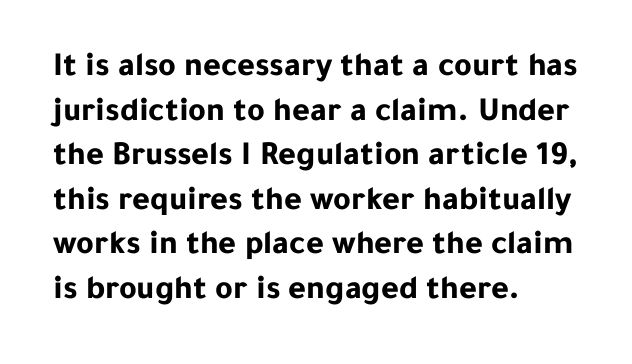
This rendering uses left alignment, leaving the right contour irregular. The line texture is even and compact thanks to regular tracking. You could not count columns in this text — the font is proportionally spaced. Caption: bold face, heavy strokes.
